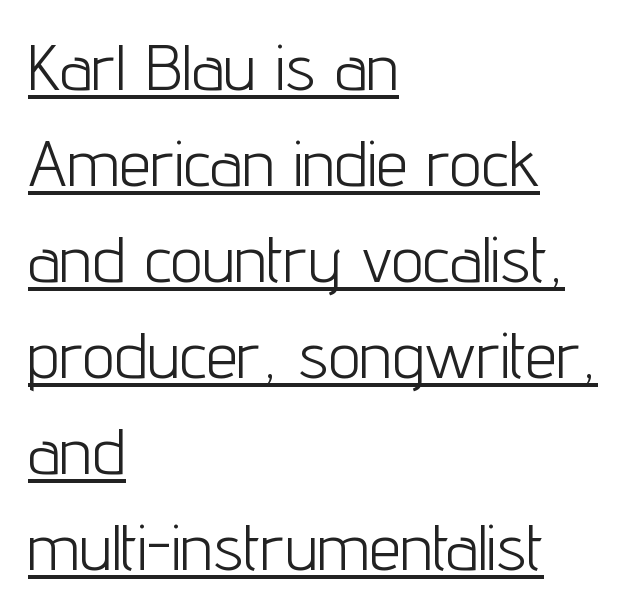
Q: Is the text bold? A: No.
Q: Is the text italic (slanted)? A: No, it is upright.
Q: Is the typeface a serif or a sans-serif typeface? A: Sans-serif.
Q: Is the text underlined? A: Yes.
Q: How is the paragraph aligned? A: Left-aligned.
Q: Is the spacing between letters normal or unusually wide? A: Normal.
Q: Is the spacing between lines tight, normal or loose? A: Normal.
Q: Width (condensed, normal, or wide)? A: Condensed.
Q: Stroke contrast? A: Low.
Q: x-height? A: Medium.
Q: Monospaced? A: No.
